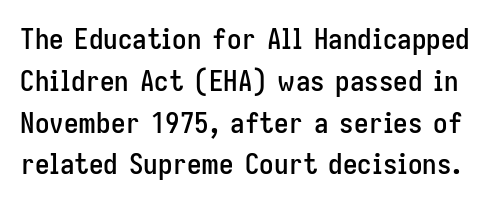
Vertical strokes here are truly vertical. There is no visible air inserted between adjacent glyphs. If you measured baseline to baseline, you'd find a middling distance. The string is rendered with underlining switched off. Are there feet on the stems? There aren't — it's a sans.
